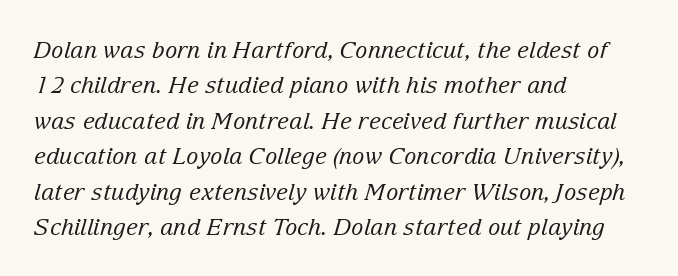
Default kerning and tracking; the words read as compact shapes. Honestly, there is no underline to notice here at all. Italic? Definitely — the glyphs are oblique. Line spacing here is normal. A quiet, ordinary-to-light weight characterises the typeface. Each line starts at the same left margin while the right side varies.
